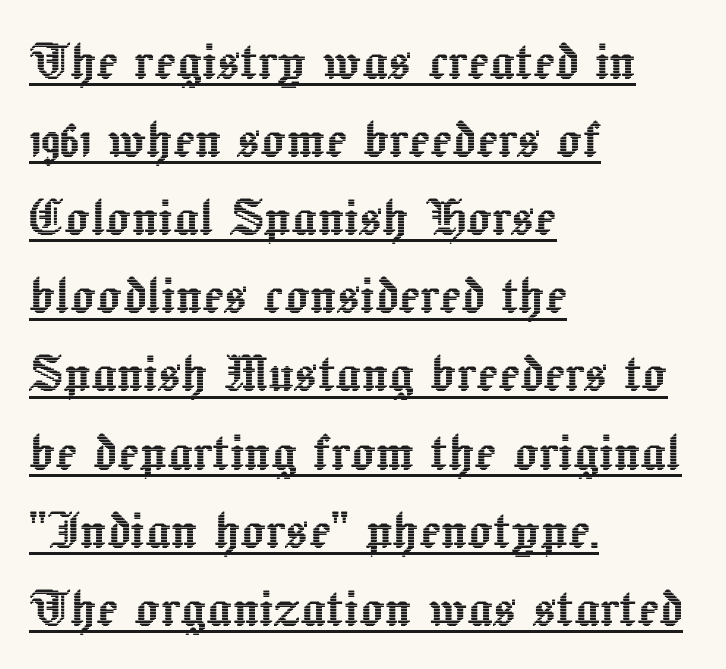
The image shows 63 px text type, upright; set left-aligned, line spacing 1.24x, normal letter spacing, underlined; a medium x-height.
